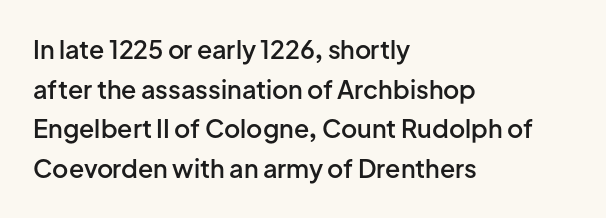
The image shows 25 px text type, upright; set left-aligned, normal line spacing (1.59x), normal letter spacing, not underlined.
